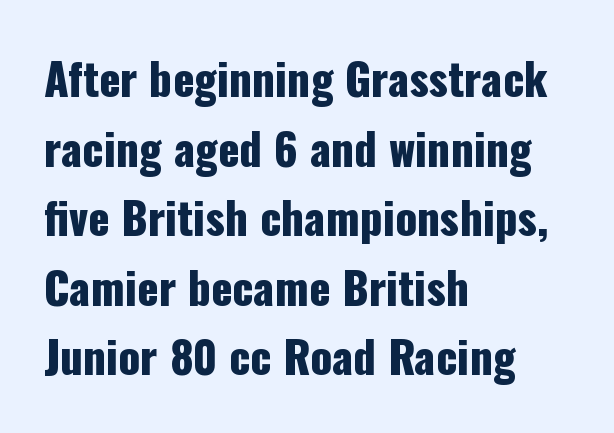
The characters display no serif detailing; their extremities are plain. The rendering anchors every line to the left-hand side. Only glyphs here, with clear space below each row. This block has exactly the height ordinary leading produces. Default kerning and tracking; the words read as compact shapes.
